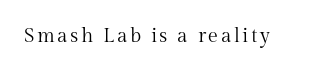
The type sits square on the baseline with zero lean. The strip under each line holds only bare page. Is the stroke heavy? The answer is a plain regular-or-lighter.
